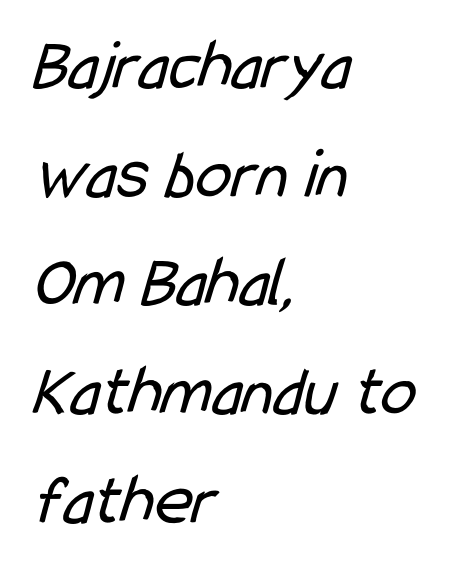
The image shows 72 px regular-weight, condensed sans-serif type; set left-aligned, normal line spacing (1.51x), normal letter spacing, not underlined; low stroke contrast and a medium x-height.
